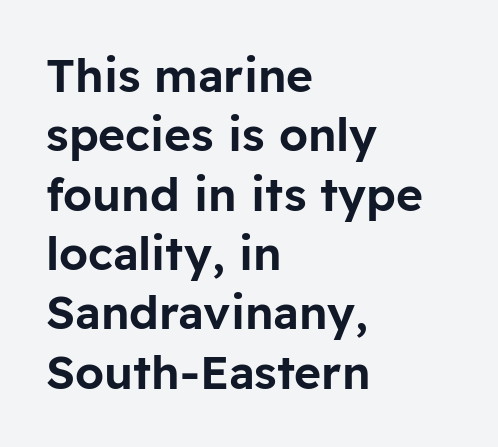
The image shows 46 px sans-serif type, upright; set left-aligned, normal line spacing (1.29x), normal letter spacing, not underlined; low stroke contrast and a medium x-height.
